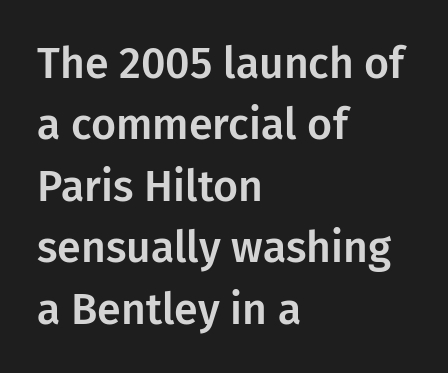
Spacing between characters is what you'd get straight out of the box. Looks like regular typesetting: each glyph gets only the width it needs. Notice how descenders clear the ascenders below comfortably — that's standard leading. Is the block centered? No — it sits flush against the left margin.
